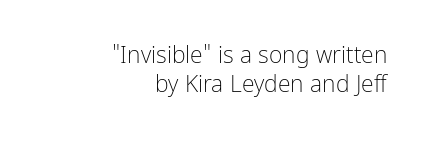
This block has exactly the height ordinary leading produces. The axis of the letterforms is exactly vertical. This rendering leaves character spacing at its baseline value. Nobody drew a line under any word here.
